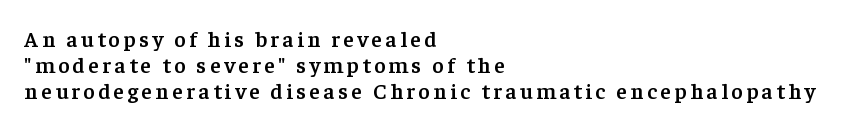
{"italic": "no", "bold": "semi", "underline": "no", "align": "left", "line_spacing_ratio": 1.19, "glyph_px": 22}
